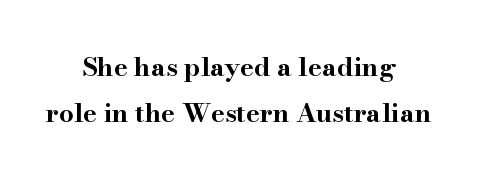
Q: Is the text bold? A: Yes.
Q: Is the text italic (slanted)? A: No, it is upright.
Q: Is the text underlined? A: No.
Q: How is the paragraph aligned? A: Centered.
Q: Is the spacing between letters normal or unusually wide? A: Normal.
